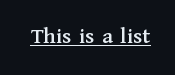
You can see a thin bar hugging the bottom of the glyphs. This rendering leaves character spacing at its baseline value. Style check: upright.
